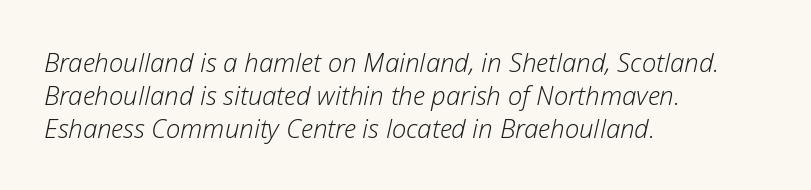
Q: Is the text bold? A: No.
Q: Is the text italic (slanted)? A: Yes, it leans right by about 12 degrees.
Q: Is the text underlined? A: No.
Q: How is the paragraph aligned? A: Left-aligned.
Q: Is the spacing between letters normal or unusually wide? A: Normal.
Q: Is the spacing between lines tight, normal or loose? A: Normal.
